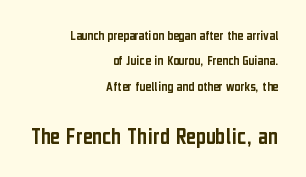
Q: Is the text italic (slanted)? A: No, it is upright.
Q: Is the text underlined? A: No.
Q: How is the paragraph aligned? A: Right-aligned.
Q: Is the spacing between letters normal or unusually wide? A: Normal.
Q: Which block of text is set in a larger size, the first (top) or the second (bottom)? A: The second (bottom) one.
